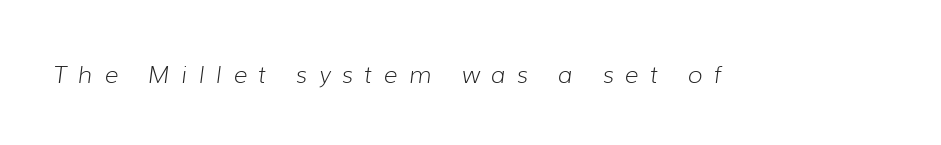
{"italic": "yes", "lean": "right", "slant_degrees": 7, "bold": "no", "underline": "no", "letter_spacing": "wide", "letter_spacing_em": 0.48, "glyph_px": 24}
